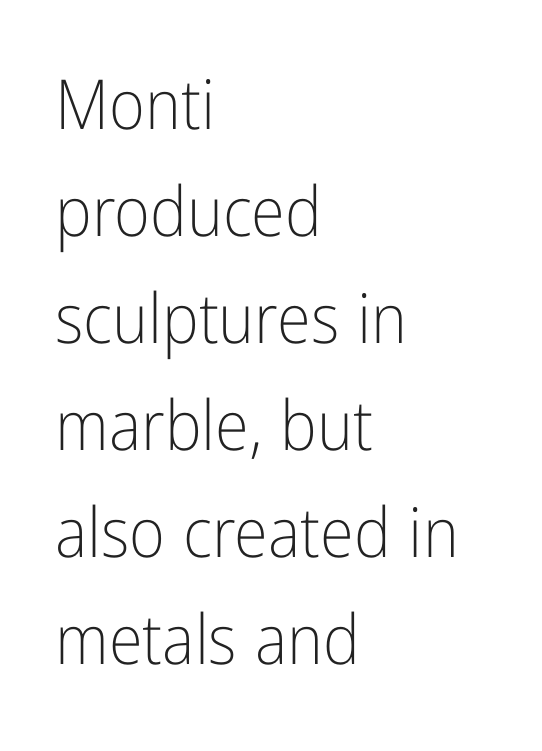
Standard letterfit; no display-style spreading of the glyphs. Think standard paragraph weight, or any step lighter than that. Unlike italic type, these characters show no tilt at all. Caption: multi-line text, flush left, ragged right. This sample has the flowing, uneven cadence of proportional lettering.
